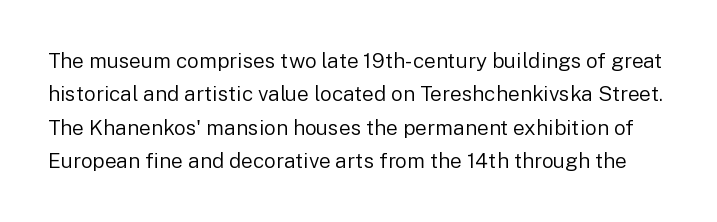
The image shows 21 px text type, upright; set normal line spacing (1.59x), normal letter spacing, not underlined.
